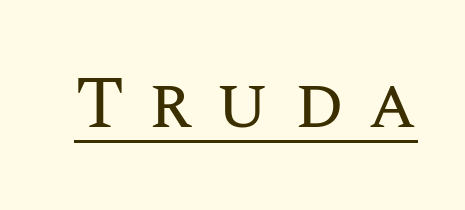
{"italic": "no", "bold": "no", "weight": "regular", "width": "normal", "stroke_contrast": "medium", "x_height": "large", "monospaced": "no", "underline": "yes", "letter_spacing": "wide", "letter_spacing_em": 0.32, "glyph_px": 74}
